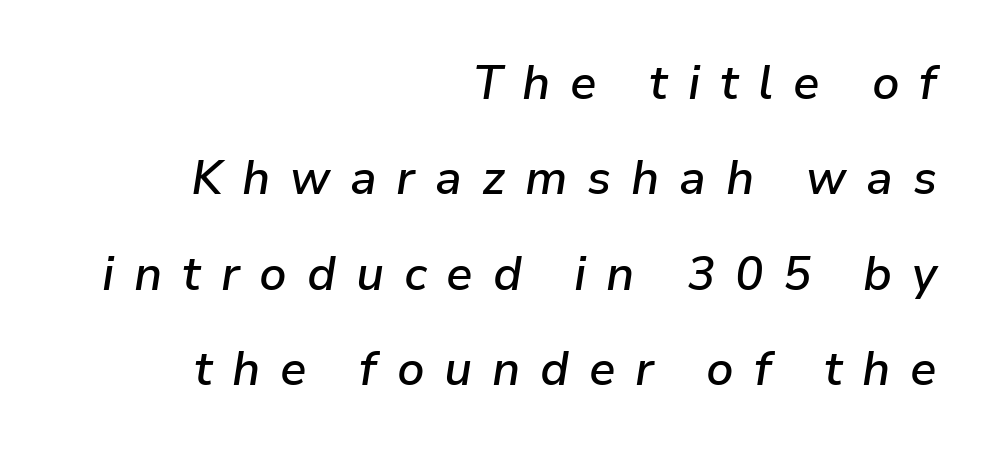
{"italic": "yes", "lean": "right", "slant_degrees": 9, "bold": "semi", "weight": "semibold", "width": "normal", "stroke_contrast": "low", "x_height": "medium", "monospaced": "no", "underline": "no", "align": "right", "line_spacing": "loose", "line_spacing_ratio": 2.03, "letter_spacing": "wide", "letter_spacing_em": 0.42, "glyph_px": 47}
